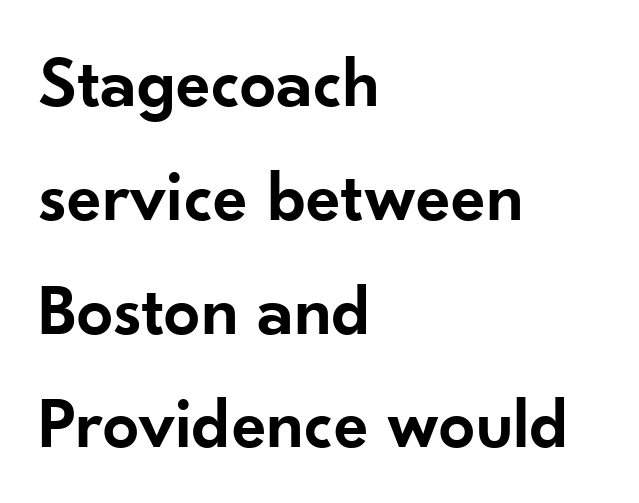
The image shows 72 px semibold sans-serif type, upright; set left-aligned, normal line spacing (1.58x), normal letter spacing, not underlined; low stroke contrast and a small x-height.
